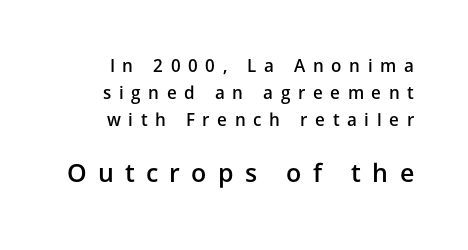
If you measured baseline to baseline, you'd find a middling distance. The sample has been set in demibold, a notch under bold. Has an underline been added? It has not. Designer's note — italics off, roman on. Here the glyphs are tracked loosely, breaking word shapes into spaced letters.
